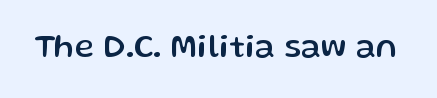
Is the letter spacing exaggerated? No — it looks like the ordinary default. A clean baseline with only descenders dipping below it. Is this a sans? Yes — the strokes have no serifs. Character widths vary here, with narrow letters taking less room than wide ones. Unlike italic type, these characters show no tilt at all.
